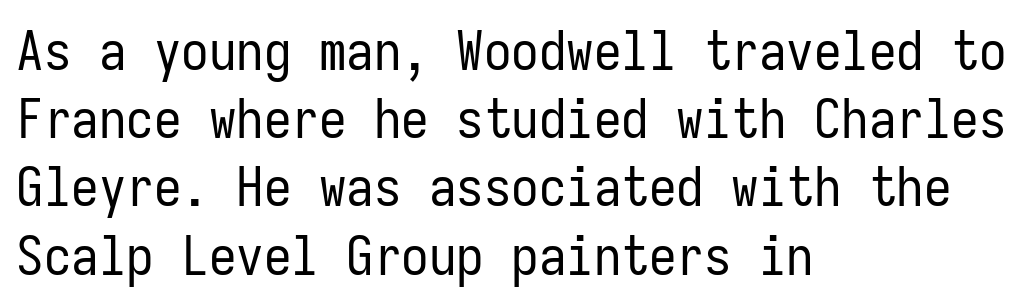
The face used here is a sans, in the tradition of grotesques and geometrics. If you drew a ruler down the left edge, every line would touch it. A quiet, ordinary-to-light weight characterises the typeface. Tall strokes in this sample are plumb rather than angled. The rendering keeps characters at their native spacing. This rendering features lettering with no underline.
